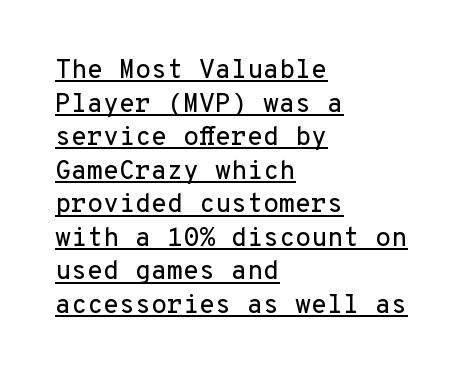
Q: Is the text italic (slanted)? A: No, it is upright.
Q: Is the text underlined? A: Yes.
Q: How is the paragraph aligned? A: Left-aligned.
Q: Is the spacing between letters normal or unusually wide? A: Normal.
Q: Is the spacing between lines tight, normal or loose? A: Normal.
